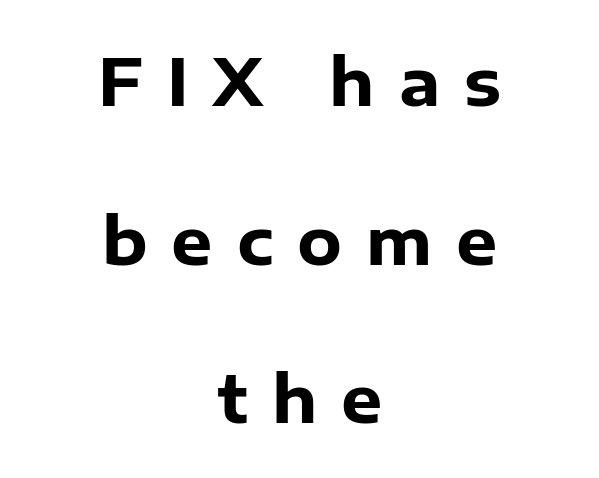
Q: Is the text bold? A: Yes.
Q: Is the text italic (slanted)? A: No, it is upright.
Q: Is the typeface a serif or a sans-serif typeface? A: Sans-serif.
Q: Is the text underlined? A: No.
Q: How is the paragraph aligned? A: Centered.
Q: Is the spacing between letters normal or unusually wide? A: Unusually wide.
Q: Is the spacing between lines tight, normal or loose? A: Loose.
Q: Width (condensed, normal, or wide)? A: Normal.
Q: Stroke contrast? A: Low.
Q: x-height? A: Medium.
Q: Monospaced? A: No.
